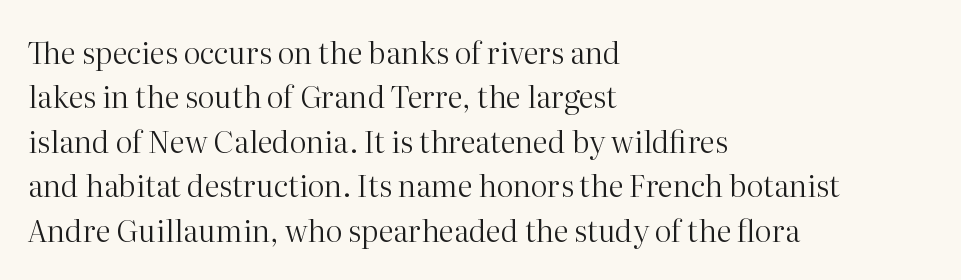
Posture: vertical. The glyphs are unaccompanied by any horizontal stroke below them. No heavy texture on the line: the type isn't bold. Serif or sans? Serif — the stroke terminals have little feet. The passage is arranged the way most books set body copy — flush left. Nobody touched the tracking dial on this one.
